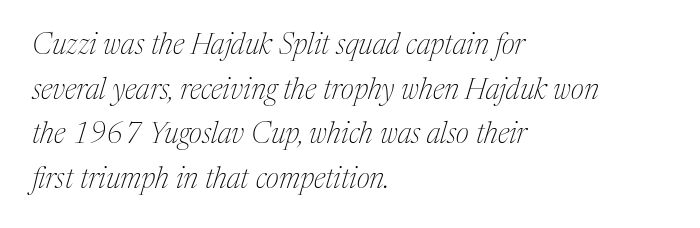
The font is comparable to plain body text, perhaps lighter. Layout note: lines flush left. No word sits above an underline. Rows of type keep a routine distance in the vertical direction. Italic: yes, the glyphs are oblique.
